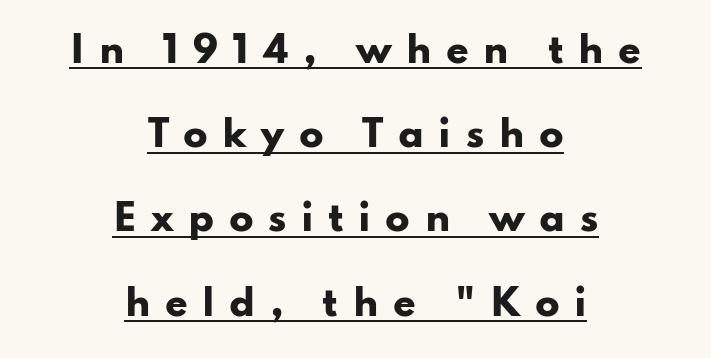
Q: Is the text bold? A: Yes.
Q: Is the text italic (slanted)? A: No, it is upright.
Q: Is the typeface a serif or a sans-serif typeface? A: Sans-serif.
Q: Is the text underlined? A: Yes.
Q: How is the paragraph aligned? A: Centered.
Q: Is the spacing between letters normal or unusually wide? A: Unusually wide.
Q: Is the spacing between lines tight, normal or loose? A: Loose.
Q: Width (condensed, normal, or wide)? A: Wide.
Q: Stroke contrast? A: Low.
Q: x-height? A: Small.
Q: Monospaced? A: No.
